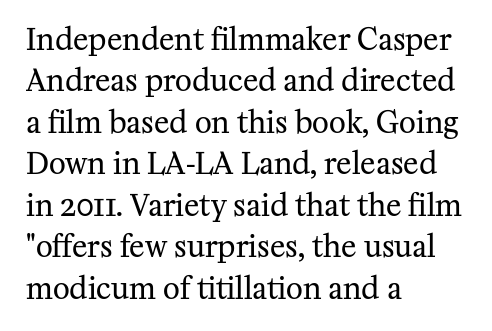
Interline gaps are of average width in this sample. Each letter keeps its own natural width here, so spacing adapts to shape. Underlining? Definitely not there. All the whitespace from short lines collects on the right.
